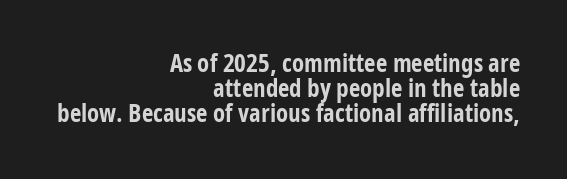
{"italic": "no", "bold": "yes", "underline": "no", "align": "right", "line_spacing": "tight", "line_spacing_ratio": 1.0, "letter_spacing": "normal", "letter_spacing_em": 0.0, "glyph_px": 25}
